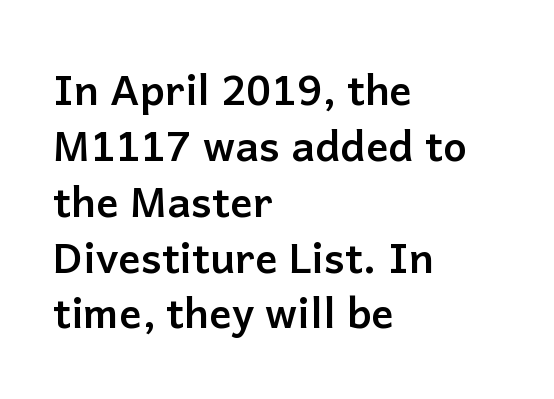
{"serif": "no", "italic": "no", "bold": "yes", "weight": "semibold", "width": "normal", "stroke_contrast": "low", "x_height": "medium", "monospaced": "no", "underline": "no", "align": "left", "line_spacing": "normal", "line_spacing_ratio": 1.33, "letter_spacing": "normal", "letter_spacing_em": 0.0, "glyph_px": 42}
